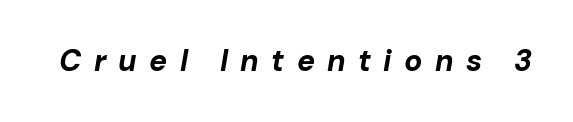
The image shows 30 px bold type, italic (leaning right); set unusually wide letter spacing (+0.41 em), not underlined; low stroke contrast and a medium x-height.
